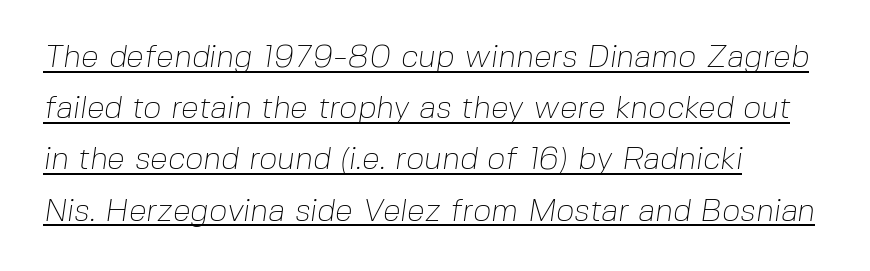
Q: Is the text bold? A: No.
Q: Is the typeface a serif or a sans-serif typeface? A: Sans-serif.
Q: Is the text underlined? A: Yes.
Q: How is the paragraph aligned? A: Left-aligned.
Q: Is the spacing between letters normal or unusually wide? A: Normal.
Q: Is the spacing between lines tight, normal or loose? A: Normal.
Q: Width (condensed, normal, or wide)? A: Normal.
Q: Stroke contrast? A: Low.
Q: x-height? A: Medium.
Q: Monospaced? A: No.
